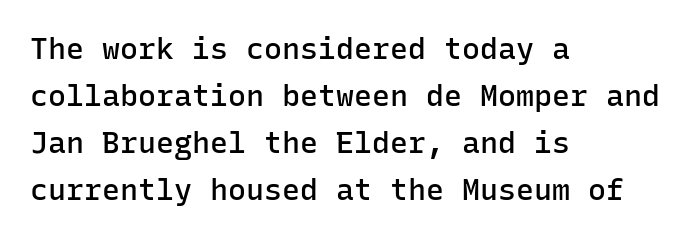
Q: Is the text bold? A: Semi-bold.
Q: Is the text italic (slanted)? A: No, it is upright.
Q: Is the typeface a serif or a sans-serif typeface? A: Sans-serif.
Q: Is the text underlined? A: No.
Q: How is the paragraph aligned? A: Left-aligned.
Q: Is the spacing between letters normal or unusually wide? A: Normal.
Q: Is the spacing between lines tight, normal or loose? A: Normal.
Q: Width (condensed, normal, or wide)? A: Normal.
Q: Stroke contrast? A: Low.
Q: x-height? A: Medium.
Q: Monospaced? A: Yes.
